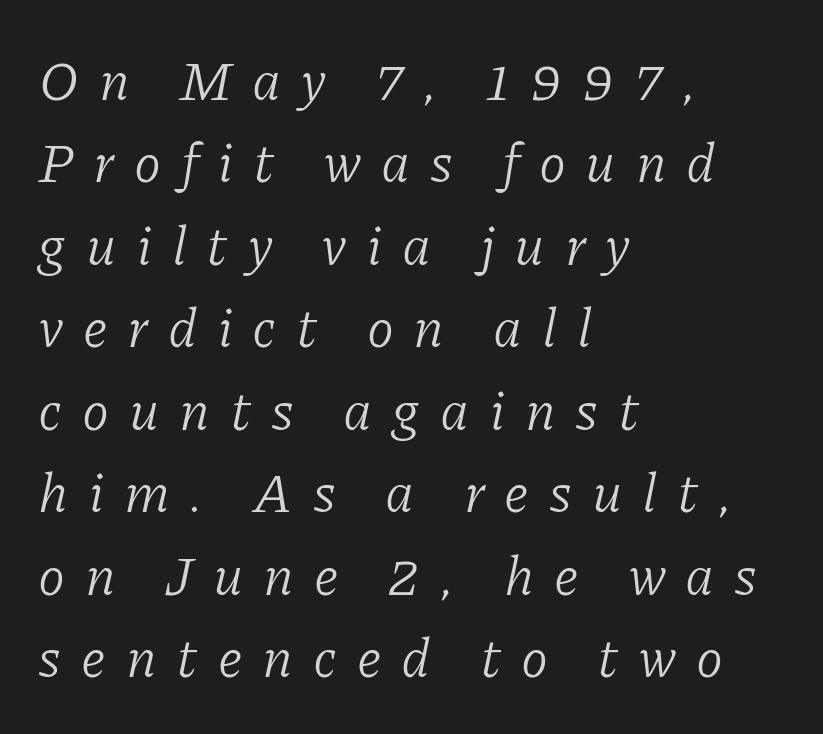
Looks like regular typesetting: each glyph gets only the width it needs. Vertically, the passage feels balanced, rows spaced as you'd expect. Honestly, the letter spacing is so wide it's the main thing you notice. Stroke terminals: seriffed. The compositor pushed each line to the left boundary.
